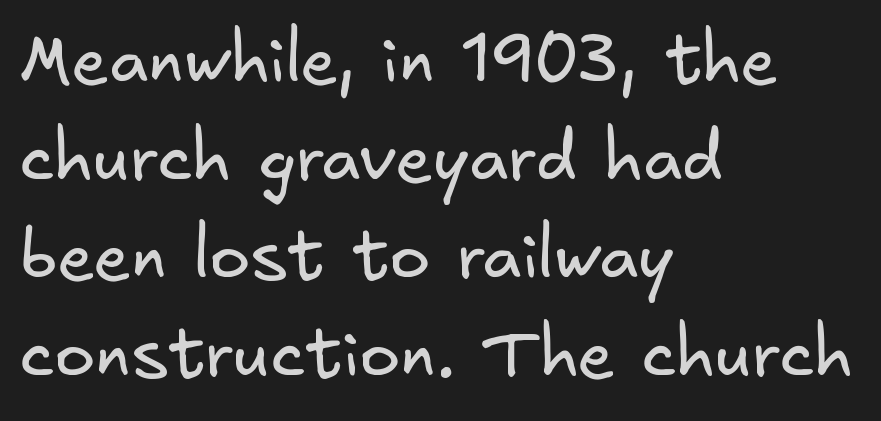
The image shows 68 px regular-weight sans-serif type; set left-aligned, normal line spacing (1.44x), normal letter spacing, not underlined; low stroke contrast and a small x-height.
